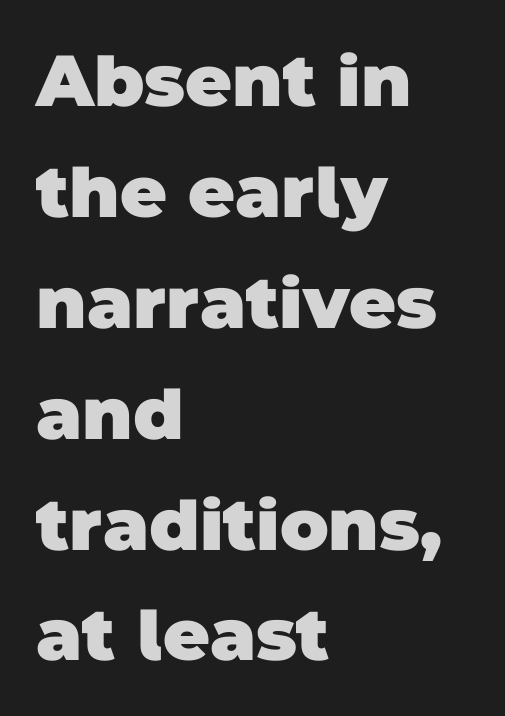
Does the copy run flush right? No — it runs flush left. The line texture is even and compact thanks to regular tracking. The foot of each line stays bare and open. The face used here is a sans, in the tradition of grotesques and geometrics. Successive baselines arrive at the customary interval.
